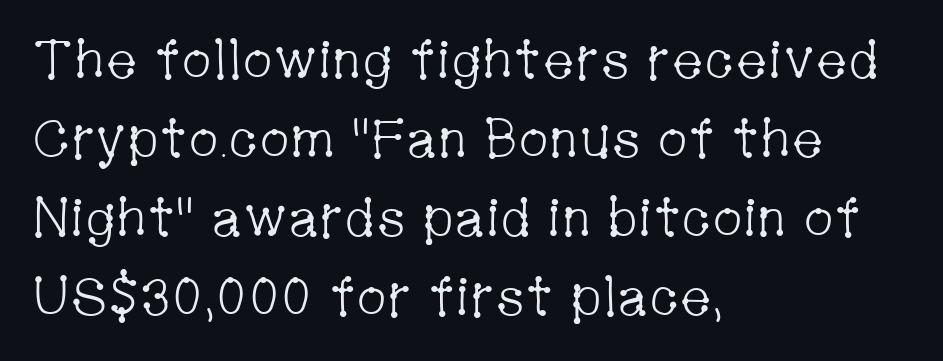
{"serif": "yes", "italic": "no", "bold": "no", "weight": "light", "width": "condensed", "stroke_contrast": "low", "x_height": "medium", "monospaced": "no", "underline": "no", "align": "left", "line_spacing": "normal", "line_spacing_ratio": 1.46, "letter_spacing": "normal", "letter_spacing_em": 0.0, "glyph_px": 54}
